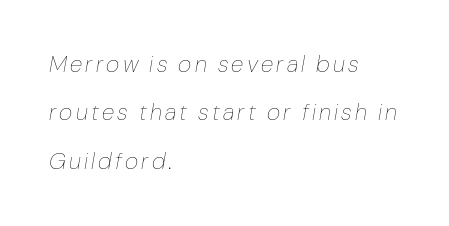
Q: Is the text bold? A: No.
Q: Is the text italic (slanted)? A: Yes, it leans right by about 10 degrees.
Q: Is the text underlined? A: No.
Q: How is the paragraph aligned? A: Left-aligned.
Q: Is the spacing between lines tight, normal or loose? A: Loose.
